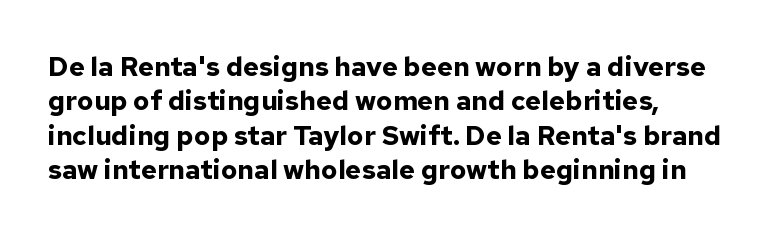
Q: Is the text bold? A: Yes.
Q: Is the text italic (slanted)? A: No, it is upright.
Q: Is the text underlined? A: No.
Q: Is the spacing between letters normal or unusually wide? A: Normal.
Q: Is the spacing between lines tight, normal or loose? A: Normal.
